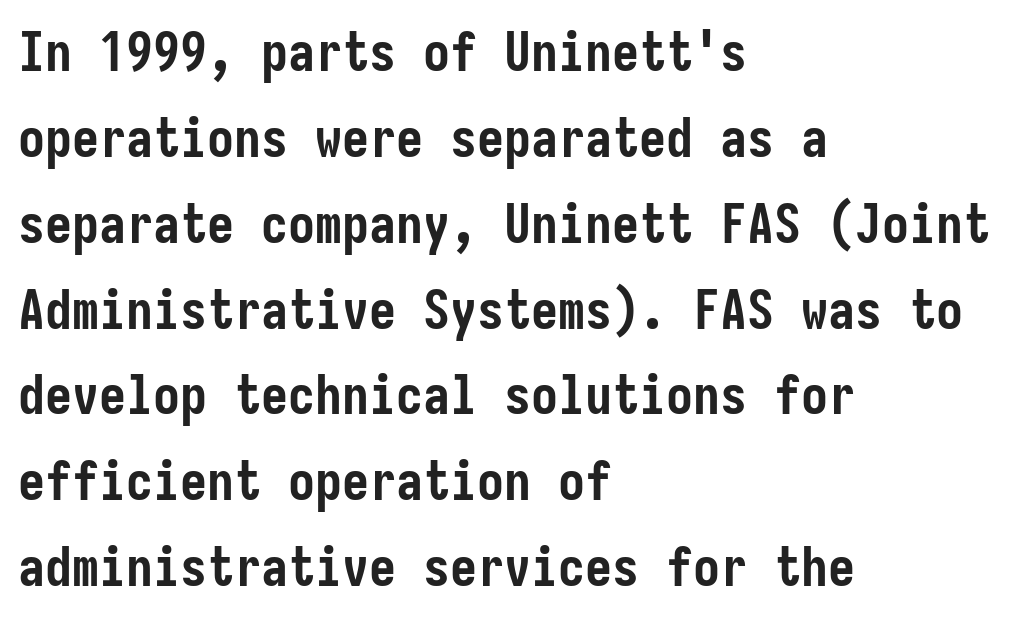
Typesetter's note: full bold, strokes at maximum text heaviness. Grotesque or geometric, the face here clearly has no serifs. Descenders are the only things crossing below the line. Each word holds together tightly as a unit, with standard inter-letter gaps. The typography opts for an upright posture over an oblique one. Teacher's note: observe the even left margin — that is flush-left alignment.
